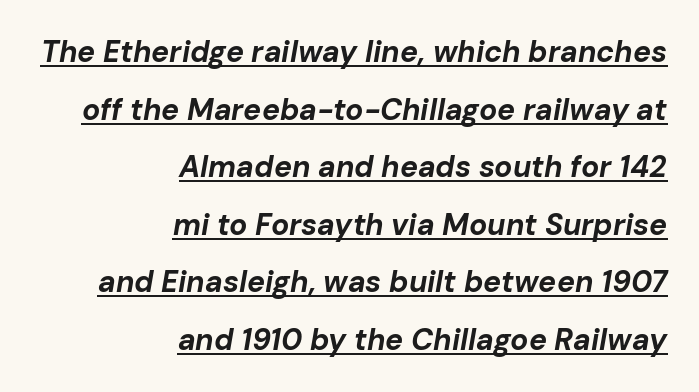
Notice the wide empty band between every row — that's loose leading. Descenders here cross a horizontal rule under the line. Summary of weight: heavy, a full bold. The axis of the letterforms is tilted away from vertical. Students, note that the glyphs here touch the page at normal intervals.
